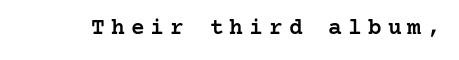
Q: Is the text bold? A: Semi-bold.
Q: Is the text italic (slanted)? A: No, it is upright.
Q: Is the text underlined? A: No.
Q: Is the spacing between letters normal or unusually wide? A: Unusually wide.
